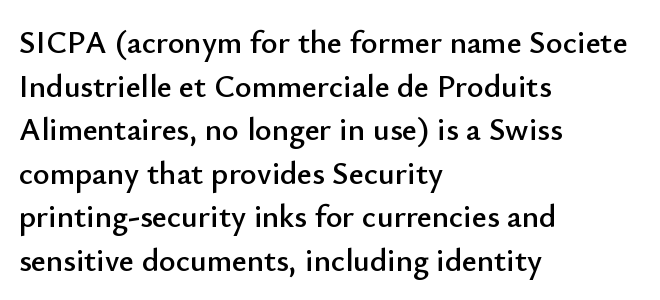
{"serif": "no", "italic": "no", "width": "normal", "stroke_contrast": "low", "x_height": "small", "monospaced": "no", "underline": "no", "align": "left", "line_spacing": "normal", "line_spacing_ratio": 1.36, "letter_spacing": "normal", "letter_spacing_em": 0.0, "glyph_px": 32}
